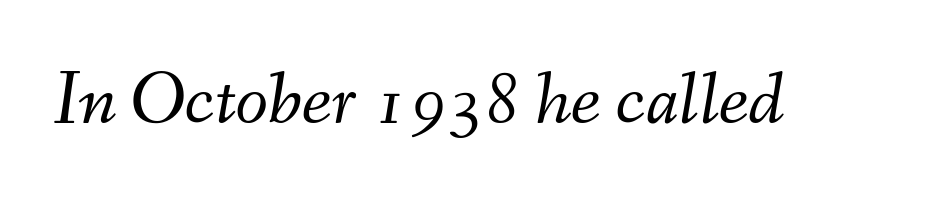
The image shows 75 px light type, italic (leaning right); set normal letter spacing, not underlined; medium stroke contrast and a small x-height.
